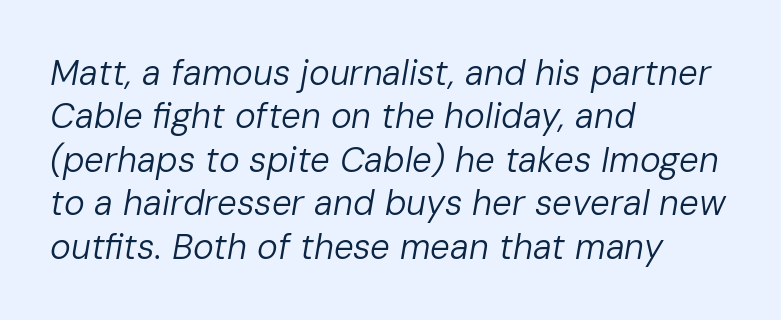
The weight would be labelled regular, book, light, or lighter still. Inter-character spacing is left at the font's built-in metrics. Looking at the ascenders, they clearly lean. Is the block centered? No — it sits flush against the left margin. Do the characters align in a grid? No, the font is proportional. Lines of text with bare space underneath.
